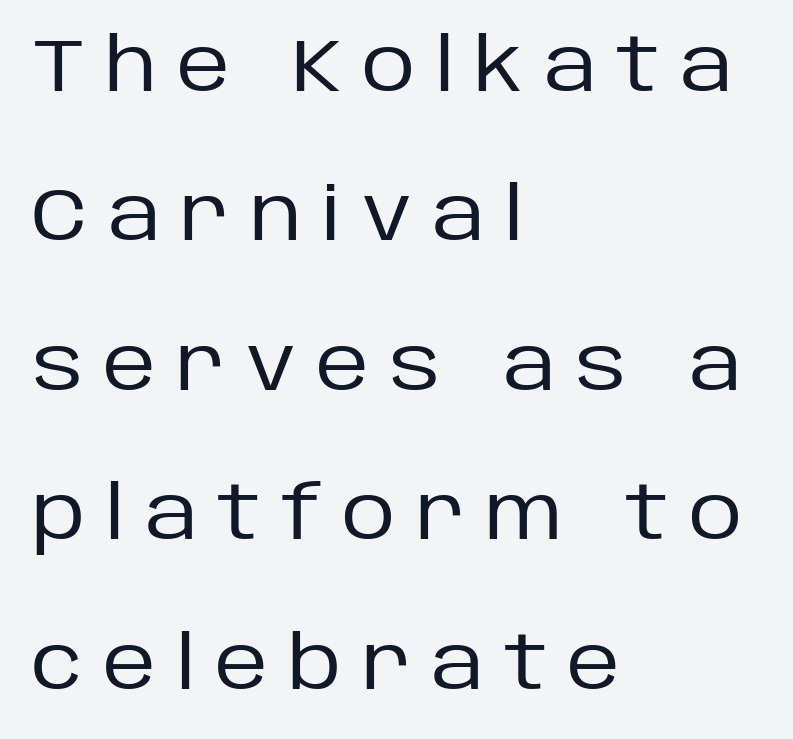
{"serif": "no", "italic": "no", "bold": "no", "weight": "regular", "width": "normal", "stroke_contrast": "low", "x_height": "large", "monospaced": "no", "underline": "no", "align": "left", "line_spacing": "loose", "line_spacing_ratio": 2.02, "letter_spacing": "wide", "letter_spacing_em": 0.27, "glyph_px": 74}
